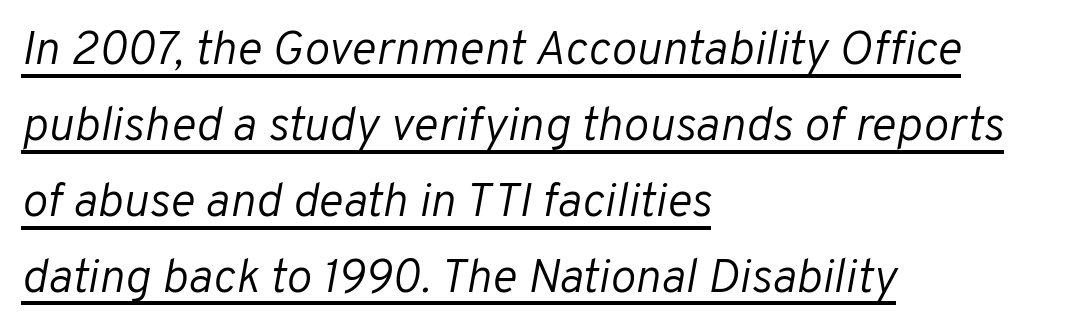
{"italic": "yes", "lean": "right", "slant_degrees": 10, "bold": "no", "weight": "light", "width": "normal", "stroke_contrast": "low", "x_height": "medium", "monospaced": "no", "underline": "yes", "align": "left", "line_spacing": "normal", "line_spacing_ratio": 1.58, "letter_spacing": "normal", "letter_spacing_em": 0.0, "glyph_px": 48}
